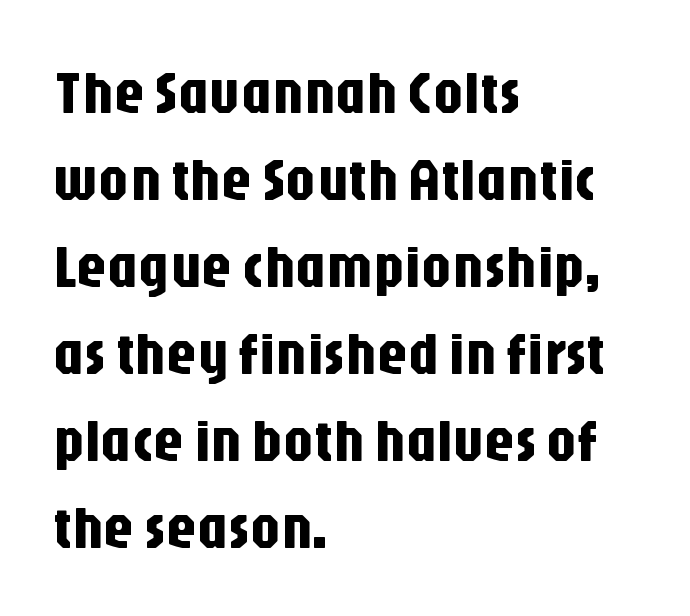
The image shows 60 px condensed sans-serif type, upright; set left-aligned, normal line spacing (1.45x), normal letter spacing, not underlined; low stroke contrast and a large x-height.
